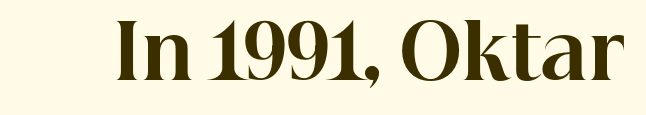
{"serif": "yes", "italic": "no", "bold": "yes", "weight": "bold", "width": "normal", "stroke_contrast": "high", "x_height": "medium", "monospaced": "no", "underline": "no", "letter_spacing": "normal", "letter_spacing_em": 0.0, "glyph_px": 75}
